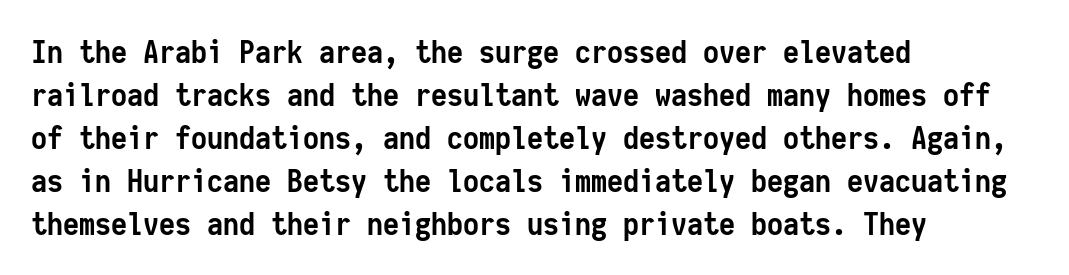
Q: Is the text bold? A: Yes.
Q: Is the text italic (slanted)? A: No, it is upright.
Q: Is the typeface a serif or a sans-serif typeface? A: Sans-serif.
Q: Is the text underlined? A: No.
Q: How is the paragraph aligned? A: Left-aligned.
Q: Is the spacing between letters normal or unusually wide? A: Normal.
Q: Is the spacing between lines tight, normal or loose? A: Normal.
Q: Width (condensed, normal, or wide)? A: Condensed.
Q: Stroke contrast? A: Low.
Q: x-height? A: Medium.
Q: Monospaced? A: Yes.
